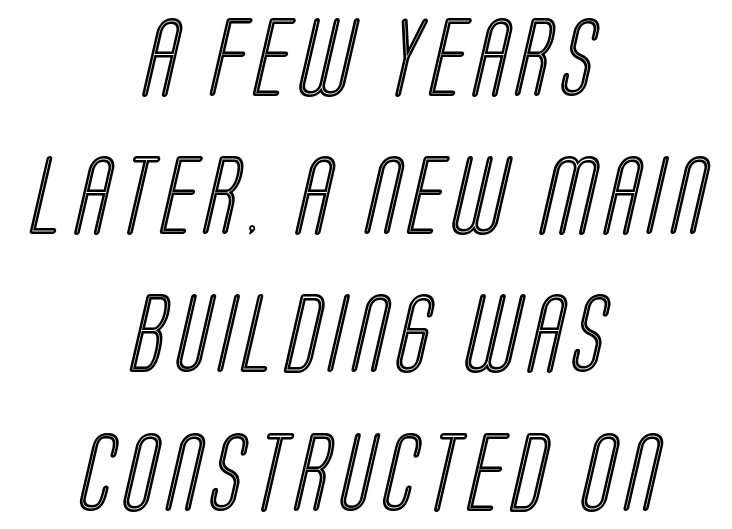
Q: Is the text underlined? A: No.
Q: How is the paragraph aligned? A: Centered.
Q: Width (condensed, normal, or wide)? A: Condensed.
Q: x-height? A: Large.
Q: Monospaced? A: No.
